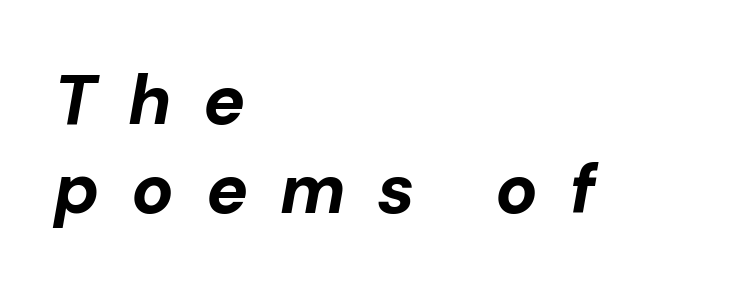
{"italic": "yes", "lean": "right", "slant_degrees": 10, "bold": "yes", "weight": "bold", "width": "normal", "stroke_contrast": "low", "x_height": "medium", "monospaced": "no", "underline": "no", "align": "left", "line_spacing": "normal", "line_spacing_ratio": 1.27, "letter_spacing": "wide", "letter_spacing_em": 0.45, "glyph_px": 70}
